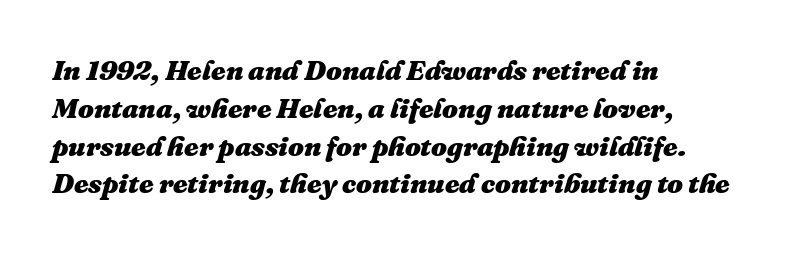
Q: Is the text bold? A: Yes.
Q: Is the text italic (slanted)? A: Yes, it leans right by about 16 degrees.
Q: Is the text underlined? A: No.
Q: How is the paragraph aligned? A: Left-aligned.
Q: Is the spacing between letters normal or unusually wide? A: Normal.
Q: Is the spacing between lines tight, normal or loose? A: Normal.
Q: Width (condensed, normal, or wide)? A: Normal.
Q: Stroke contrast? A: Medium.
Q: x-height? A: Medium.
Q: Monospaced? A: No.
